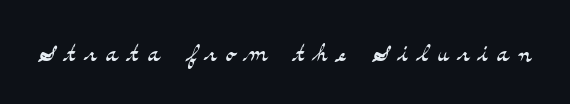
Q: Is the text bold? A: No.
Q: Is the text italic (slanted)? A: Yes.
Q: Is the typeface a serif or a sans-serif typeface? A: Serif.
Q: Is the text underlined? A: No.
Q: Is the spacing between letters normal or unusually wide? A: Unusually wide.
Q: Width (condensed, normal, or wide)? A: Wide.
Q: Stroke contrast? A: Medium.
Q: x-height? A: Small.
Q: Monospaced? A: No.
